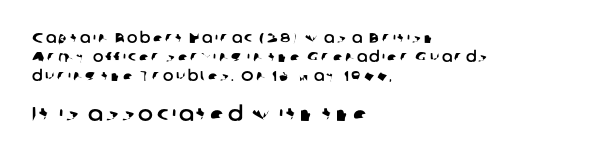
{"underline": "no", "align": "left", "line_spacing": "normal", "line_spacing_ratio": 1.35, "larger_block": "second", "size_ratio": 1.43, "glyph_px": 20}
